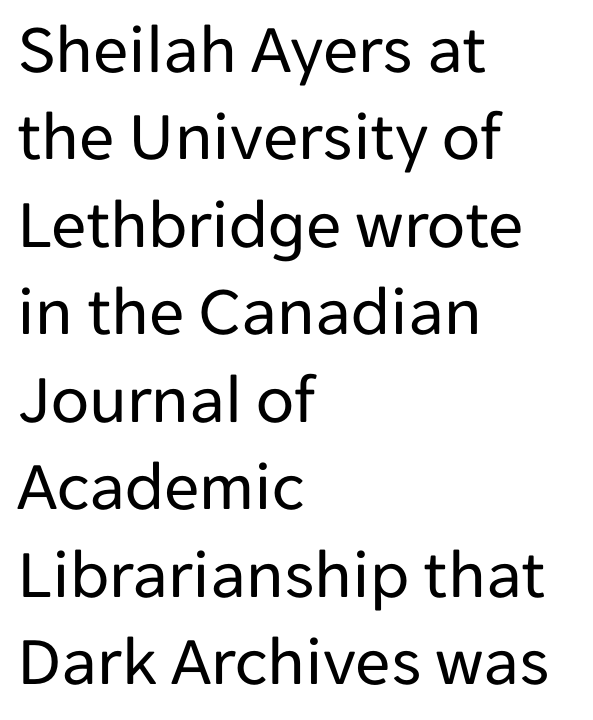
{"serif": "no", "italic": "no", "bold": "no", "weight": "regular", "width": "normal", "stroke_contrast": "low", "x_height": "medium", "monospaced": "no", "underline": "no", "align": "left", "line_spacing": "normal", "line_spacing_ratio": 1.25, "letter_spacing": "normal", "letter_spacing_em": 0.0, "glyph_px": 70}
